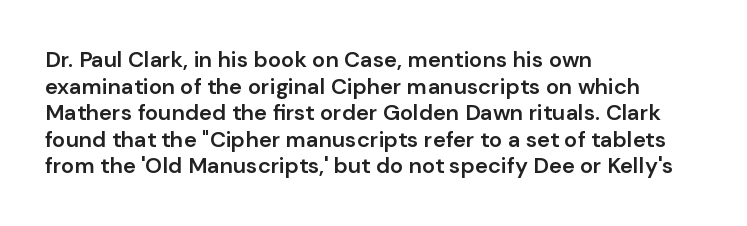
{"italic": "no", "bold": "semi", "underline": "no", "align": "left", "line_spacing_ratio": 1.21, "letter_spacing": "normal", "letter_spacing_em": 0.0, "glyph_px": 22}
